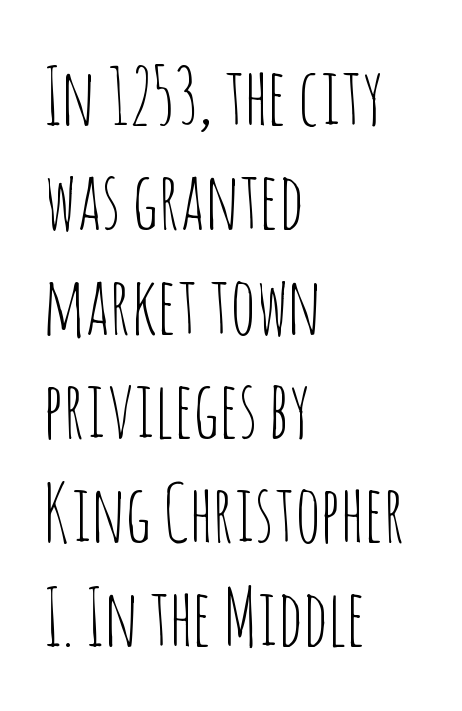
The image shows 79 px thin, condensed sans-serif type, upright; set left-aligned, normal line spacing (1.32x), normal letter spacing, not underlined; low stroke contrast and a large x-height.
